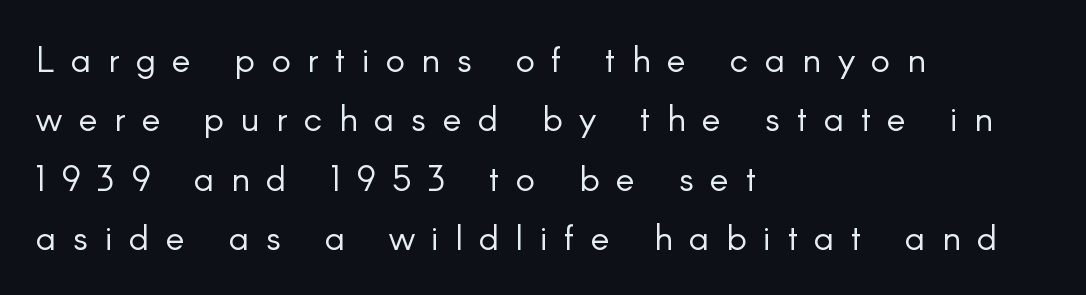
{"serif": "no", "italic": "no", "bold": "no", "weight": "light", "width": "normal", "stroke_contrast": "low", "x_height": "small", "monospaced": "no", "underline": "no", "align": "left", "line_spacing": "normal", "line_spacing_ratio": 1.65, "letter_spacing": "wide", "letter_spacing_em": 0.46, "glyph_px": 36}
